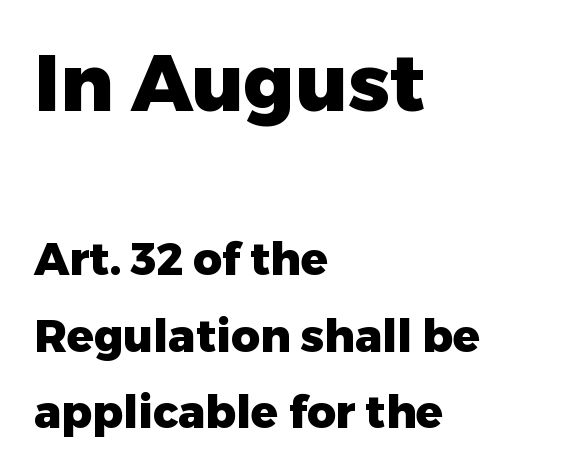
{"serif": "no", "italic": "no", "bold": "yes", "weight": "heavy", "width": "normal", "stroke_contrast": "low", "x_height": "medium", "monospaced": "no", "underline": "no", "align": "left", "line_spacing": "normal", "line_spacing_ratio": 1.7, "letter_spacing": "normal", "letter_spacing_em": 0.0, "larger_block": "first", "size_ratio": 1.76, "glyph_px": 79}
